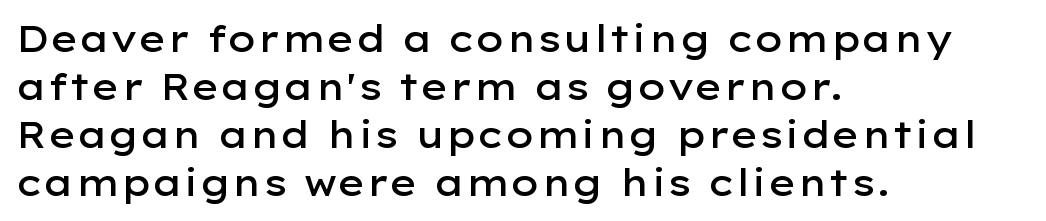
Q: Is the text bold? A: Semi-bold.
Q: Is the text italic (slanted)? A: No, it is upright.
Q: Is the typeface a serif or a sans-serif typeface? A: Sans-serif.
Q: Is the text underlined? A: No.
Q: How is the paragraph aligned? A: Left-aligned.
Q: Is the spacing between letters normal or unusually wide? A: Normal.
Q: Is the spacing between lines tight, normal or loose? A: Normal.
Q: Width (condensed, normal, or wide)? A: Wide.
Q: Stroke contrast? A: Low.
Q: x-height? A: Medium.
Q: Monospaced? A: No.
